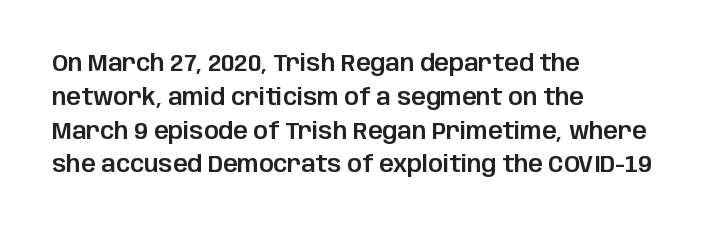
The image shows 23 px text type, upright; set left-aligned, normal line spacing (1.47x), normal letter spacing, not underlined.
